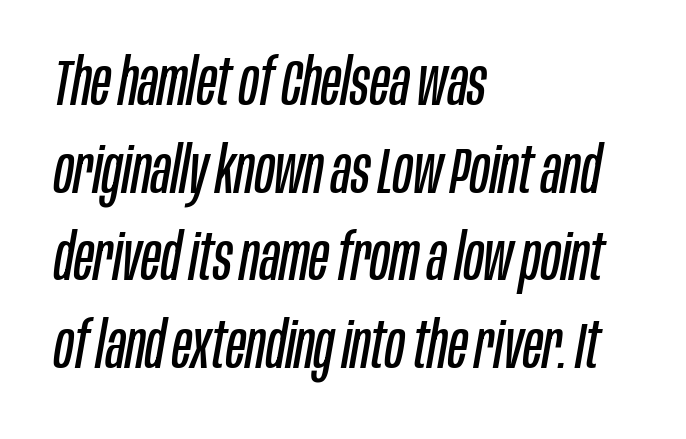
Words float on clear page, feet unadorned. A typesetter would call this leading conventional body-copy spacing. Slanted lettering throughout. The setting favours the left margin, as ordinary paragraphs usually do. Between one letter and the next there's only the usual sliver of space.
